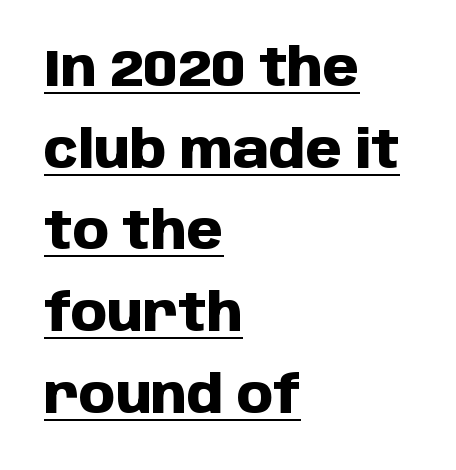
{"serif": "no", "italic": "no", "bold": "yes", "weight": "heavy", "width": "normal", "stroke_contrast": "low", "x_height": "large", "monospaced": "no", "underline": "yes", "align": "left", "line_spacing": "normal", "line_spacing_ratio": 1.57, "letter_spacing": "normal", "letter_spacing_em": 0.0, "glyph_px": 52}
